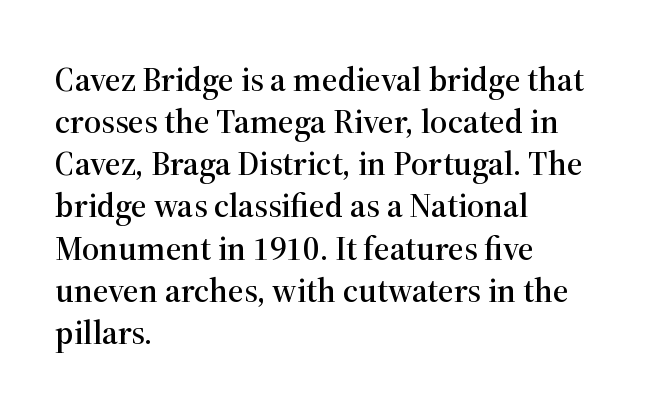
{"serif": "yes", "italic": "no", "width": "normal", "stroke_contrast": "high", "x_height": "medium", "monospaced": "no", "underline": "no", "align": "left", "line_spacing_ratio": 1.24, "letter_spacing": "normal", "letter_spacing_em": 0.0, "glyph_px": 34}
